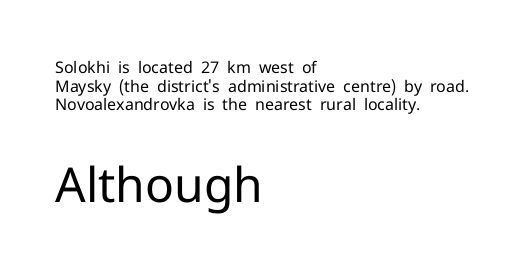
Q: Is the text bold? A: No.
Q: Is the text italic (slanted)? A: No, it is upright.
Q: Is the typeface a serif or a sans-serif typeface? A: Sans-serif.
Q: Is the text underlined? A: No.
Q: How is the paragraph aligned? A: Left-aligned.
Q: Is the spacing between letters normal or unusually wide? A: Normal.
Q: Which block of text is set in a larger size, the first (top) or the second (bottom)? A: The second (bottom) one.
Q: Width (condensed, normal, or wide)? A: Normal.
Q: Stroke contrast? A: Low.
Q: x-height? A: Medium.
Q: Monospaced? A: No.
